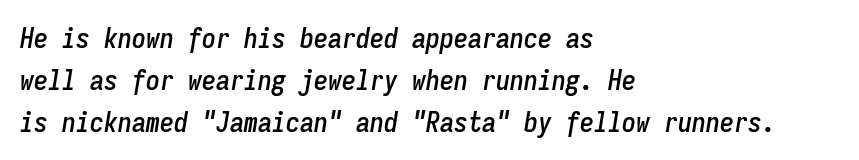
Q: Is the text italic (slanted)? A: Yes, it leans right by about 9 degrees.
Q: Is the text underlined? A: No.
Q: How is the paragraph aligned? A: Left-aligned.
Q: Is the spacing between letters normal or unusually wide? A: Normal.
Q: Is the spacing between lines tight, normal or loose? A: Normal.
Q: Width (condensed, normal, or wide)? A: Condensed.
Q: Stroke contrast? A: Low.
Q: x-height? A: Medium.
Q: Monospaced? A: Yes.
